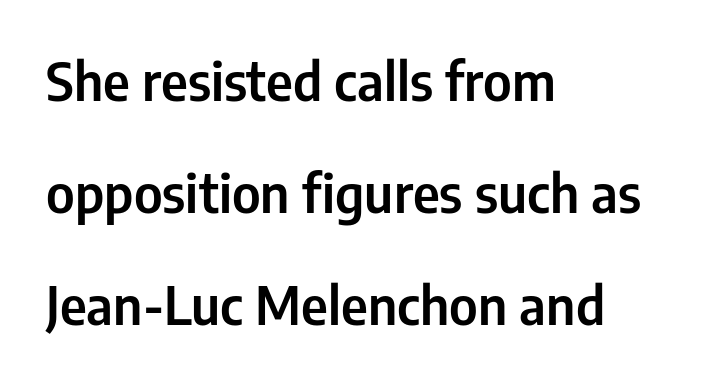
Q: Is the text italic (slanted)? A: No, it is upright.
Q: Is the typeface a serif or a sans-serif typeface? A: Sans-serif.
Q: Is the text underlined? A: No.
Q: How is the paragraph aligned? A: Left-aligned.
Q: Is the spacing between letters normal or unusually wide? A: Normal.
Q: Is the spacing between lines tight, normal or loose? A: Loose.
Q: Width (condensed, normal, or wide)? A: Condensed.
Q: Stroke contrast? A: Low.
Q: x-height? A: Medium.
Q: Monospaced? A: No.
